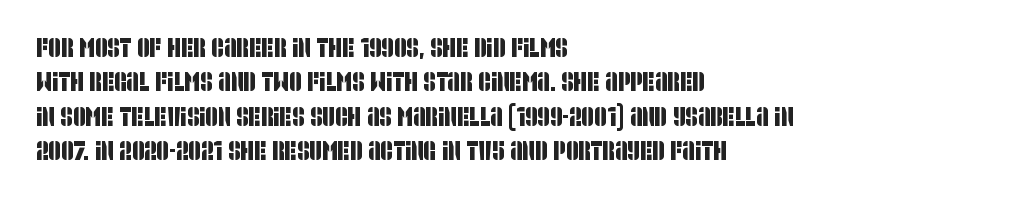
Q: Is the text underlined? A: No.
Q: How is the paragraph aligned? A: Left-aligned.
Q: Is the spacing between letters normal or unusually wide? A: Normal.
Q: Is the spacing between lines tight, normal or loose? A: Normal.
